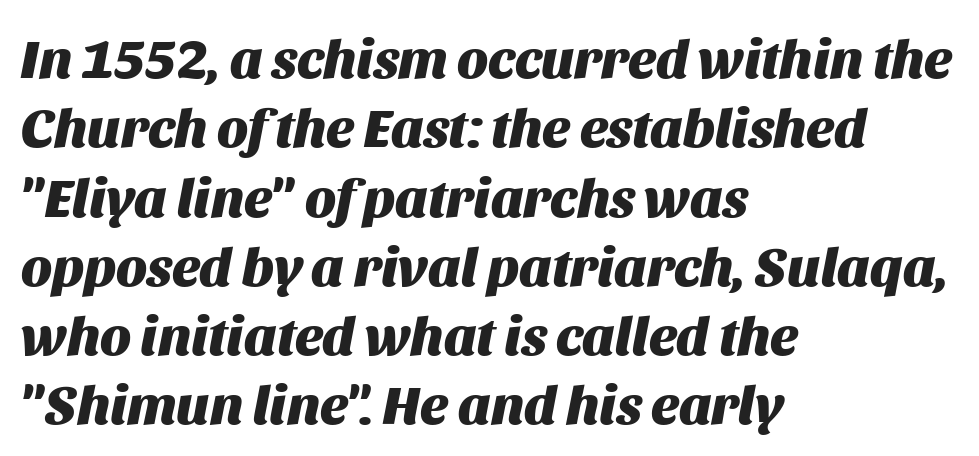
The leading is moderate, giving the passage an even texture. Typeset ragged right — the left edge is the straight one. Is this a fixed-width face? No — the glyphs have proportional, varying widths. These words are printed bold, with thick strokes throughout. Is the type slanted? Yes — the strokes lean at a clear angle. Underlining? Definitely not there.
